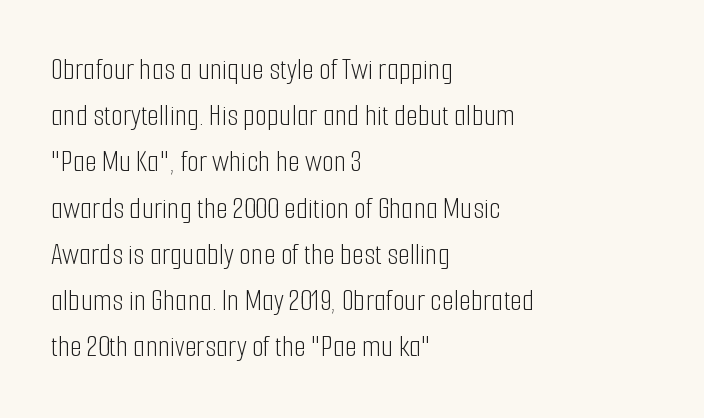
Q: Is the text bold? A: No.
Q: Is the text italic (slanted)? A: No, it is upright.
Q: Is the typeface a serif or a sans-serif typeface? A: Sans-serif.
Q: Is the text underlined? A: No.
Q: How is the paragraph aligned? A: Left-aligned.
Q: Is the spacing between letters normal or unusually wide? A: Normal.
Q: Is the spacing between lines tight, normal or loose? A: Normal.
Q: Width (condensed, normal, or wide)? A: Condensed.
Q: Stroke contrast? A: Low.
Q: x-height? A: Medium.
Q: Monospaced? A: No.
